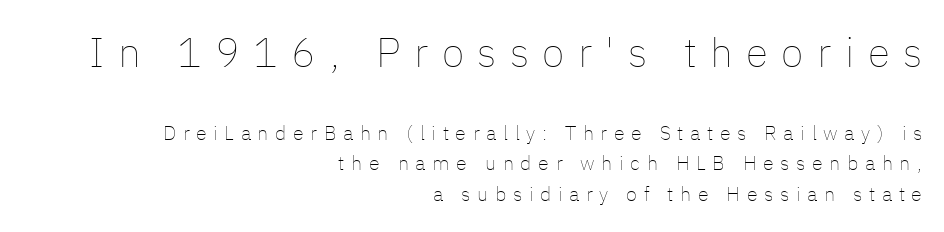
{"italic": "no", "bold": "no", "weight": "thin", "width": "normal", "stroke_contrast": "low", "x_height": "medium", "monospaced": "no", "underline": "no", "align": "right", "line_spacing": "normal", "line_spacing_ratio": 1.53, "letter_spacing": "wide", "letter_spacing_em": 0.33, "larger_block": "first", "size_ratio": 2.05, "glyph_px": 41}
